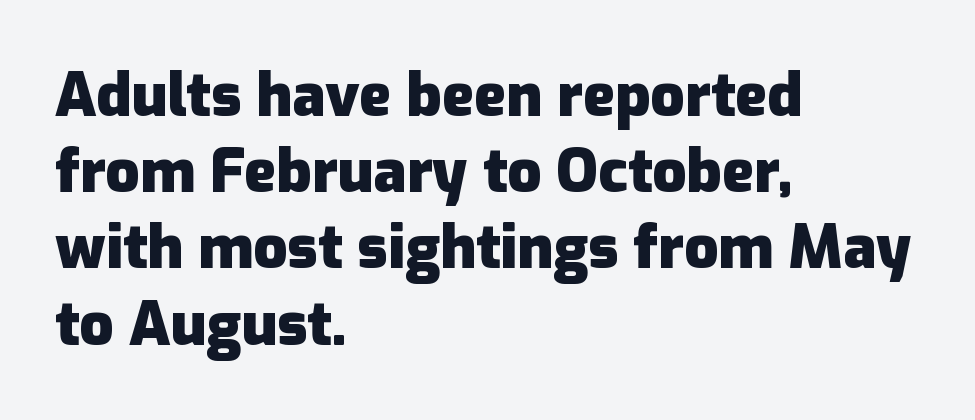
{"serif": "no", "italic": "no", "bold": "yes", "weight": "heavy", "width": "normal", "stroke_contrast": "low", "x_height": "medium", "monospaced": "no", "underline": "no", "align": "left", "line_spacing": "normal", "line_spacing_ratio": 1.27, "letter_spacing": "normal", "letter_spacing_em": 0.0, "glyph_px": 60}
